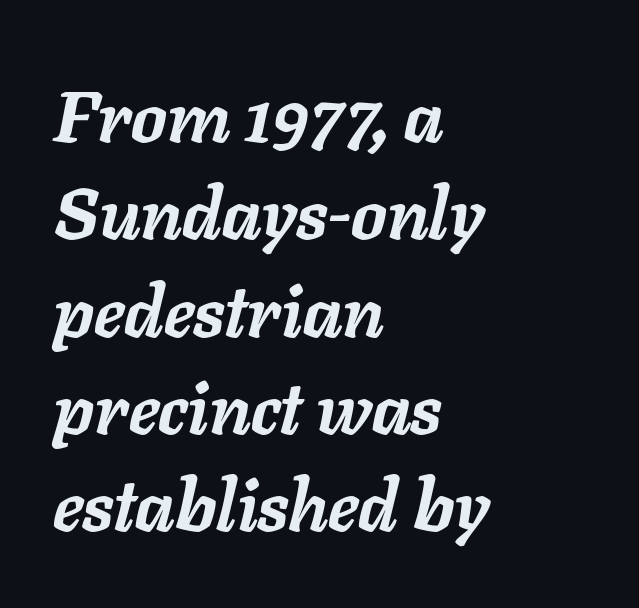
Whoever set this chose a conventional vertical rhythm. Plain, unruled lines of type. Is the letter spacing exaggerated? No — it looks like the ordinary default. Emphasis by weight is at full strength: bold. The letters are slanted; this is an italic face. The letters advance in unequal steps, a hallmark of proportional type.
